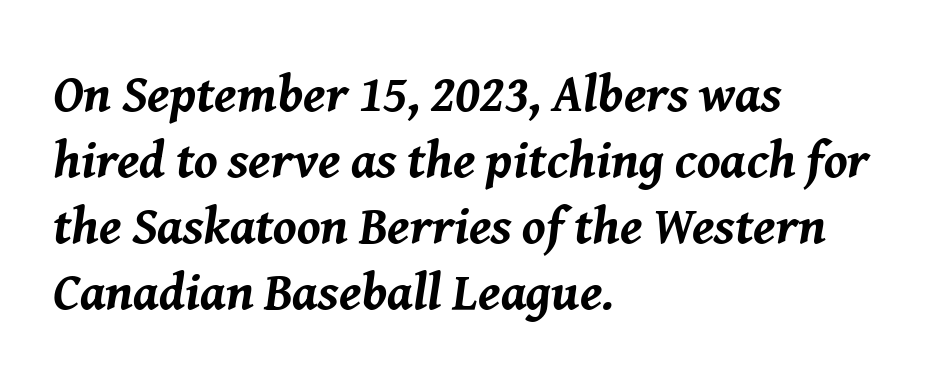
Interline gaps are of average width in this sample. The paragraph shown leans on its left margin. Caption: standard tracking, unaltered. You can tell it's italic because the verticals aren't actually vertical. Every letter is thick-stroked: bold, no question.
